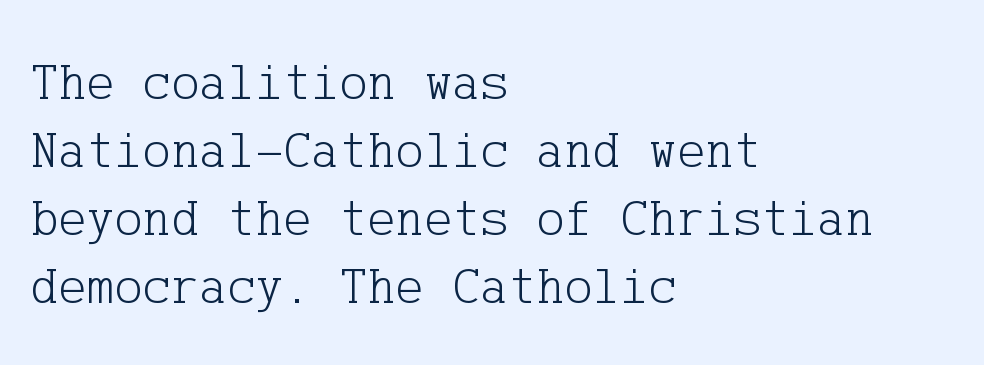
{"serif": "yes", "italic": "no", "bold": "no", "weight": "light", "width": "normal", "stroke_contrast": "low", "x_height": "medium", "underline": "no", "align": "left", "line_spacing": "normal", "line_spacing_ratio": 1.28, "letter_spacing": "normal", "letter_spacing_em": 0.0, "glyph_px": 53}
